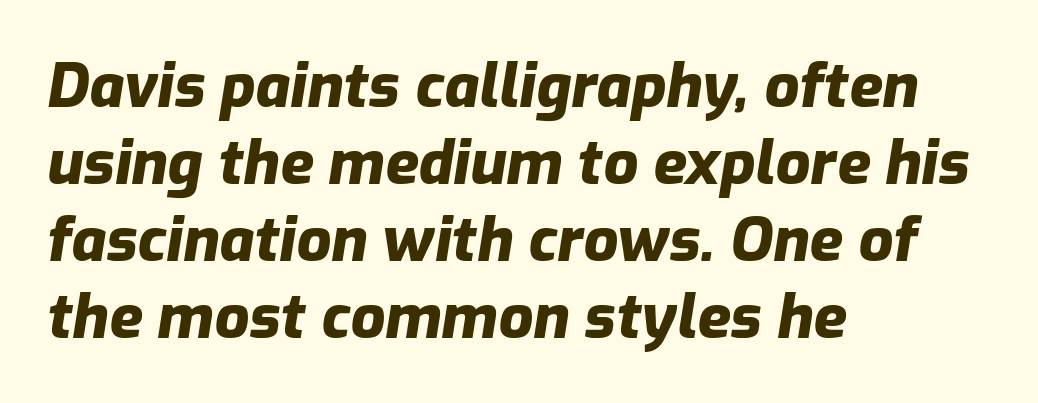
{"italic": "yes", "lean": "right", "slant_degrees": 9, "bold": "yes", "weight": "heavy", "width": "normal", "stroke_contrast": "low", "x_height": "medium", "monospaced": "no", "underline": "no", "align": "left", "line_spacing": "normal", "line_spacing_ratio": 1.26, "letter_spacing": "normal", "letter_spacing_em": 0.0, "glyph_px": 61}
